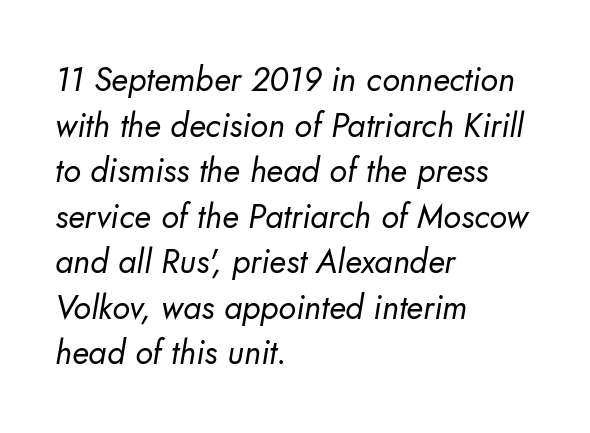
{"serif": "no", "bold": "no", "weight": "regular", "width": "normal", "stroke_contrast": "low", "x_height": "small", "monospaced": "no", "underline": "no", "align": "left", "line_spacing": "normal", "line_spacing_ratio": 1.38, "letter_spacing": "normal", "letter_spacing_em": 0.0, "glyph_px": 33}
